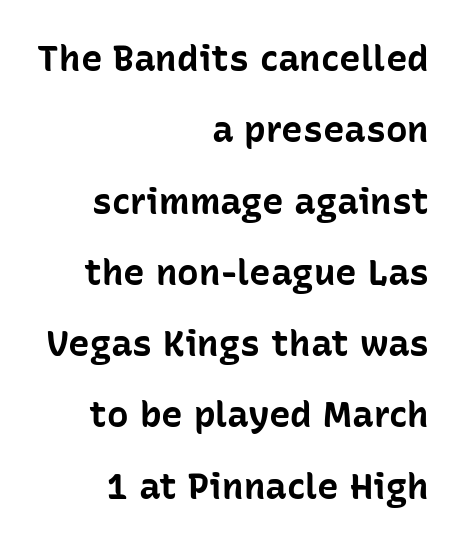
The image shows 36 px bold sans-serif type, upright; set right-aligned, loose line spacing (1.98x), normal letter spacing, not underlined; low stroke contrast and a medium x-height.
